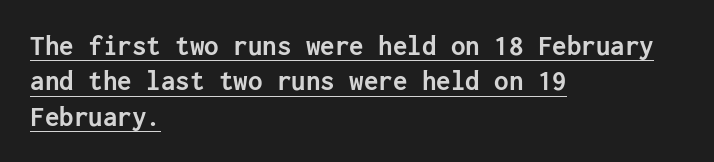
Q: Is the text bold? A: Yes.
Q: Is the text italic (slanted)? A: No, it is upright.
Q: Is the typeface a serif or a sans-serif typeface? A: Sans-serif.
Q: Is the text underlined? A: Yes.
Q: How is the paragraph aligned? A: Left-aligned.
Q: Is the spacing between letters normal or unusually wide? A: Normal.
Q: Width (condensed, normal, or wide)? A: Normal.
Q: Stroke contrast? A: Low.
Q: x-height? A: Medium.
